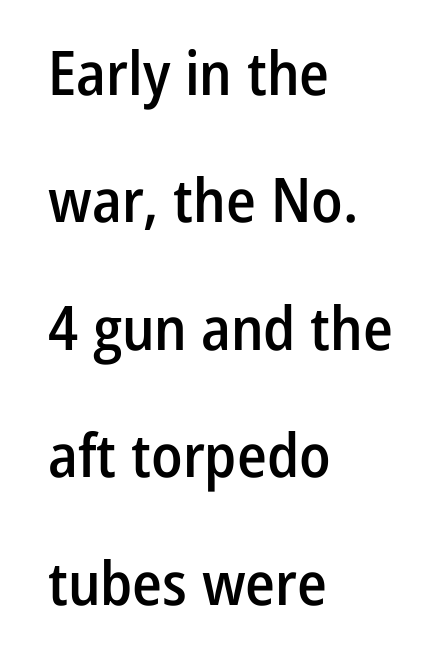
The image shows 61 px semibold, condensed sans-serif type, upright; set left-aligned, loose line spacing (2.09x), normal letter spacing, not underlined; low stroke contrast and a medium x-height.
